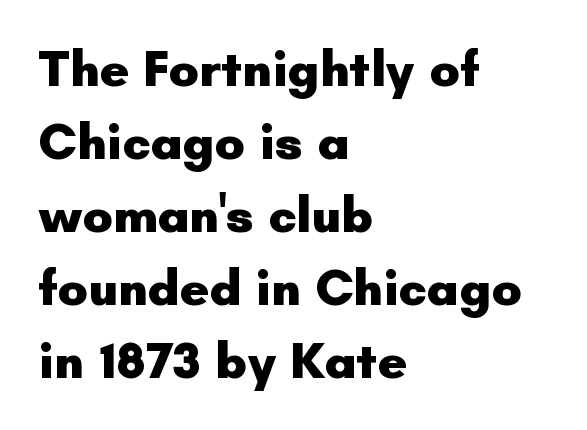
Designer's note — italics off, roman on. The rag falls on the right side of this text block. The letters advance in unequal steps, a hallmark of proportional type. The font is running at its bold setting.
